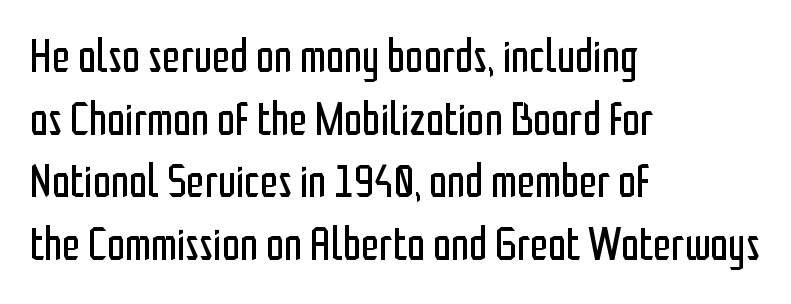
The image shows 46 px regular-weight, condensed sans-serif type, upright; set left-aligned, normal line spacing (1.36x), normal letter spacing, not underlined; low stroke contrast and a medium x-height.
